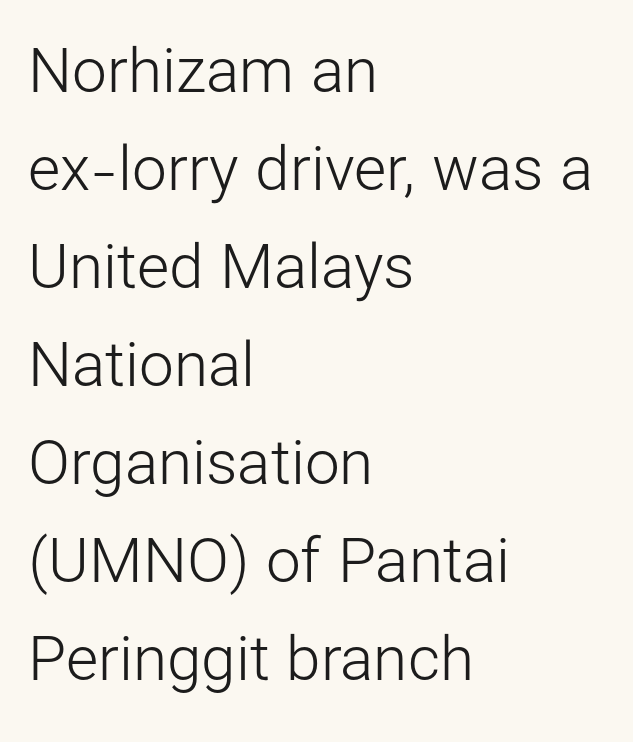
{"serif": "no", "italic": "no", "bold": "no", "weight": "light", "width": "normal", "stroke_contrast": "low", "x_height": "medium", "monospaced": "no", "underline": "no", "align": "left", "line_spacing": "normal", "line_spacing_ratio": 1.58, "letter_spacing": "normal", "letter_spacing_em": 0.0, "glyph_px": 62}
